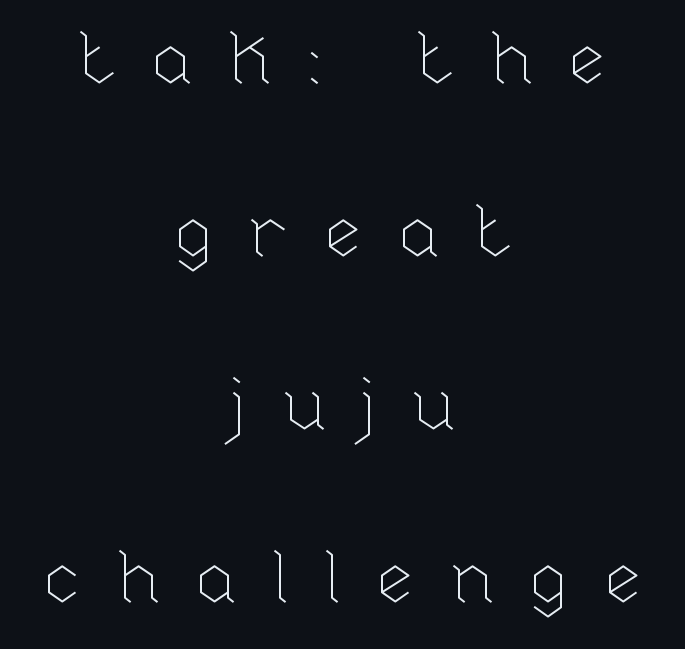
{"italic": "no", "bold": "no", "weight": "thin", "width": "normal", "stroke_contrast": "low", "x_height": "medium", "monospaced": "no", "underline": "no", "align": "center", "line_spacing": "loose", "line_spacing_ratio": 2.34, "letter_spacing": "wide", "letter_spacing_em": 0.44, "glyph_px": 74}
